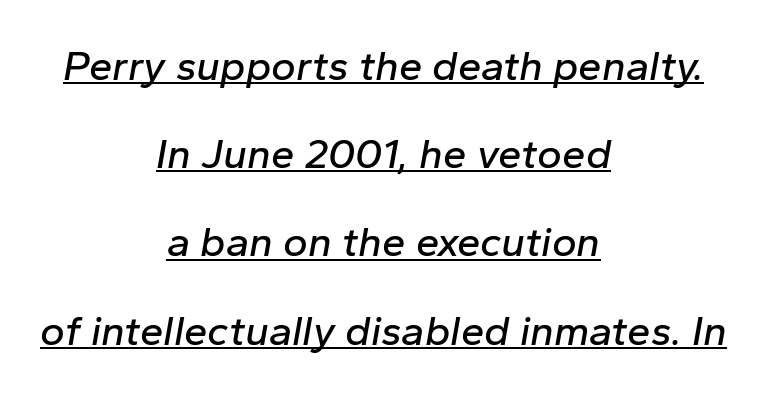
{"italic": "yes", "lean": "right", "slant_degrees": 10, "width": "normal", "stroke_contrast": "low", "x_height": "medium", "monospaced": "no", "underline": "yes", "align": "center", "line_spacing": "loose", "line_spacing_ratio": 2.1, "letter_spacing": "normal", "letter_spacing_em": 0.0, "glyph_px": 42}
